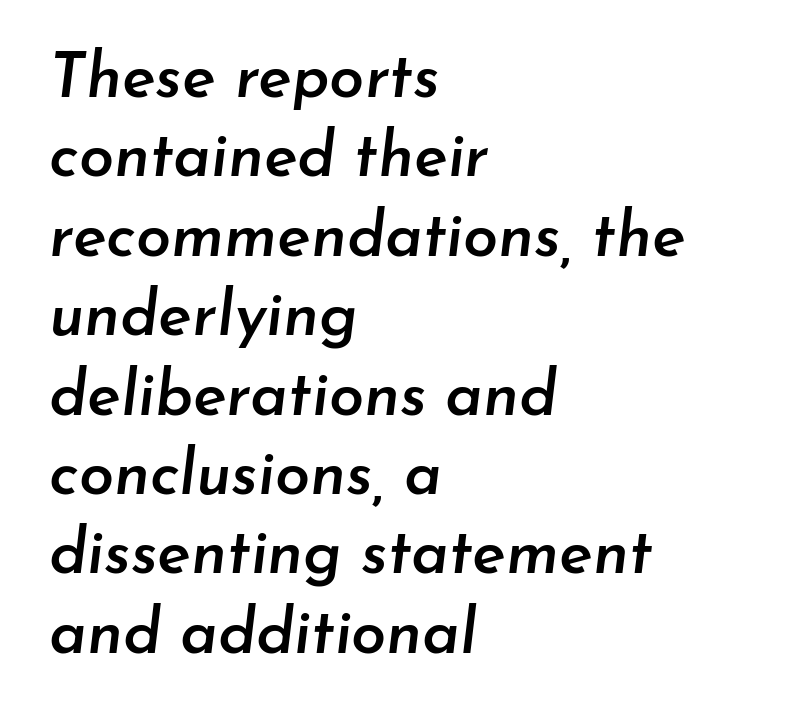
The image shows 63 px semibold type, italic (leaning right); set left-aligned, normal line spacing (1.26x), normal letter spacing, not underlined; low stroke contrast and a small x-height.
